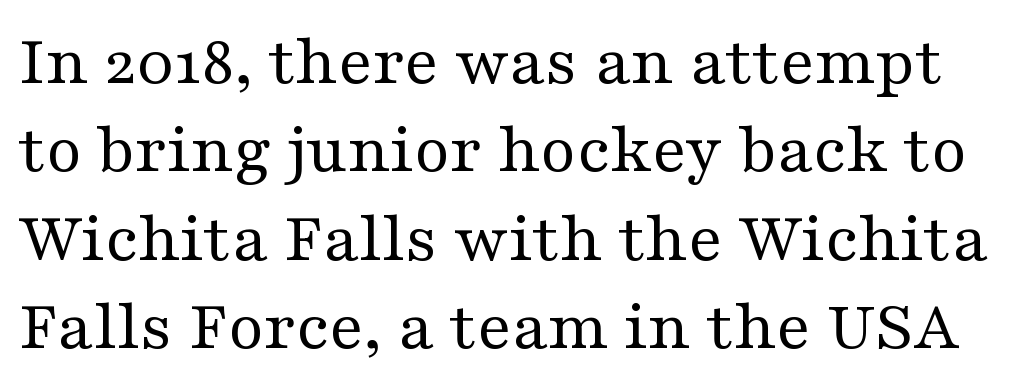
{"serif": "yes", "italic": "no", "bold": "no", "weight": "regular", "width": "wide", "stroke_contrast": "medium", "x_height": "medium", "monospaced": "no", "underline": "no", "line_spacing_ratio": 1.21, "letter_spacing": "normal", "letter_spacing_em": 0.0, "glyph_px": 73}
